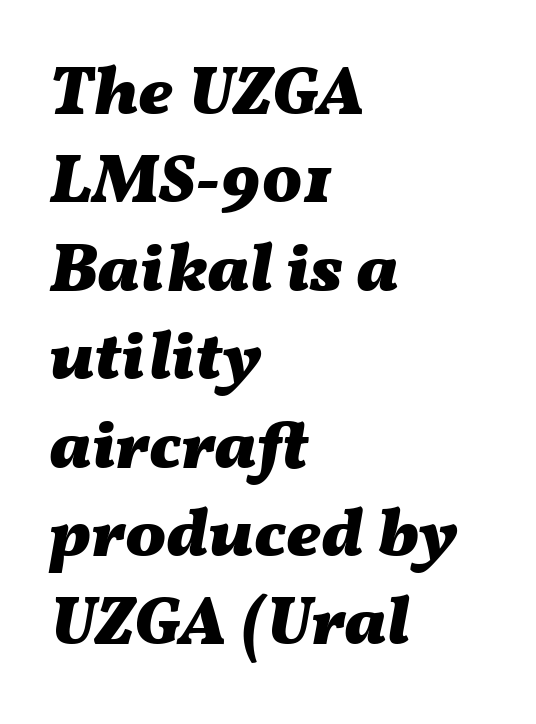
Q: Is the text bold? A: Yes.
Q: Is the text italic (slanted)? A: Yes, it leans right by about 11 degrees.
Q: Is the text underlined? A: No.
Q: How is the paragraph aligned? A: Left-aligned.
Q: Is the spacing between letters normal or unusually wide? A: Normal.
Q: Is the spacing between lines tight, normal or loose? A: Normal.
Q: Width (condensed, normal, or wide)? A: Wide.
Q: Stroke contrast? A: Medium.
Q: x-height? A: Medium.
Q: Monospaced? A: No.
